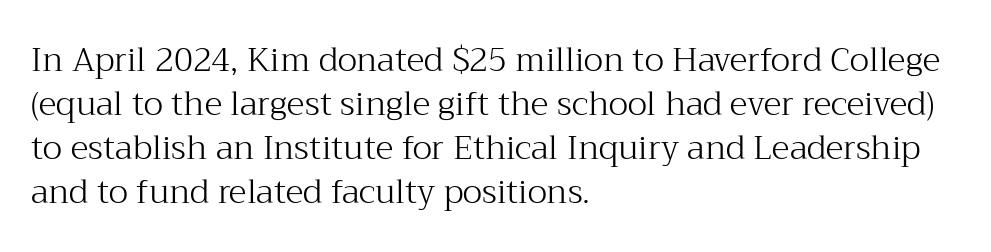
Q: Is the text bold? A: No.
Q: Is the text italic (slanted)? A: No, it is upright.
Q: Is the typeface a serif or a sans-serif typeface? A: Serif.
Q: Is the text underlined? A: No.
Q: How is the paragraph aligned? A: Left-aligned.
Q: Is the spacing between letters normal or unusually wide? A: Normal.
Q: Is the spacing between lines tight, normal or loose? A: Normal.
Q: Width (condensed, normal, or wide)? A: Normal.
Q: Stroke contrast? A: Medium.
Q: x-height? A: Medium.
Q: Monospaced? A: No.
